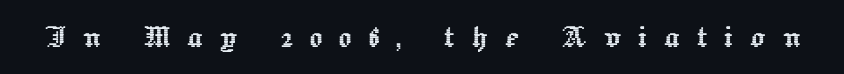
Rule under the text: the space is simply empty. The type is letterspaced generously, with wide tracking. No italicization has been applied; the sample stays upright. Note the varied advance widths — an 'i' is clearly narrower than an 'm'.
